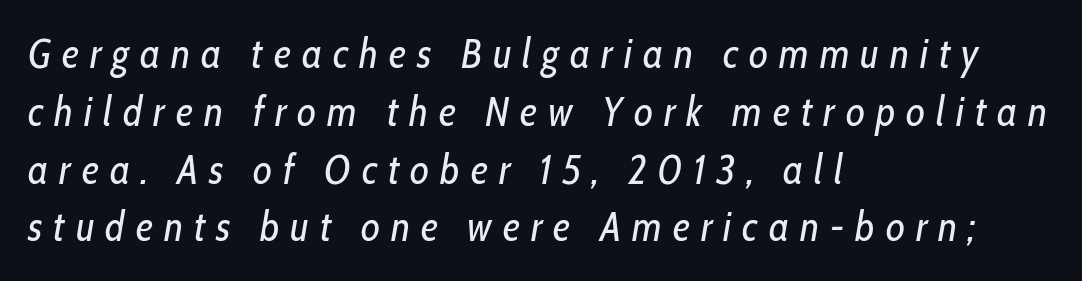
The image shows 41 px regular-weight, condensed type, italic (leaning right); set left-aligned, normal line spacing (1.41x), unusually wide letter spacing (+0.27 em), not underlined; low stroke contrast and a medium x-height.
